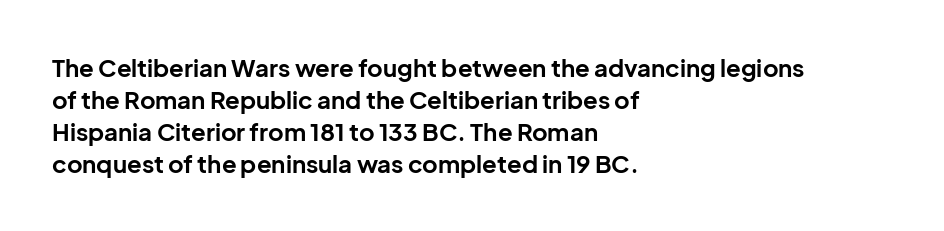
{"italic": "no", "bold": "yes", "underline": "no", "align": "left", "line_spacing": "normal", "line_spacing_ratio": 1.33, "letter_spacing": "normal", "letter_spacing_em": 0.0, "glyph_px": 24}
